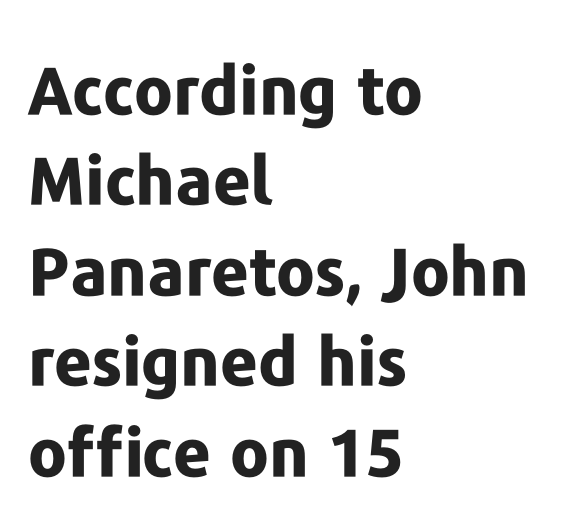
Q: Is the text bold? A: Yes.
Q: Is the text italic (slanted)? A: No, it is upright.
Q: Is the typeface a serif or a sans-serif typeface? A: Sans-serif.
Q: Is the text underlined? A: No.
Q: How is the paragraph aligned? A: Left-aligned.
Q: Is the spacing between letters normal or unusually wide? A: Normal.
Q: Is the spacing between lines tight, normal or loose? A: Normal.
Q: Width (condensed, normal, or wide)? A: Normal.
Q: Stroke contrast? A: Low.
Q: x-height? A: Medium.
Q: Monospaced? A: No.
